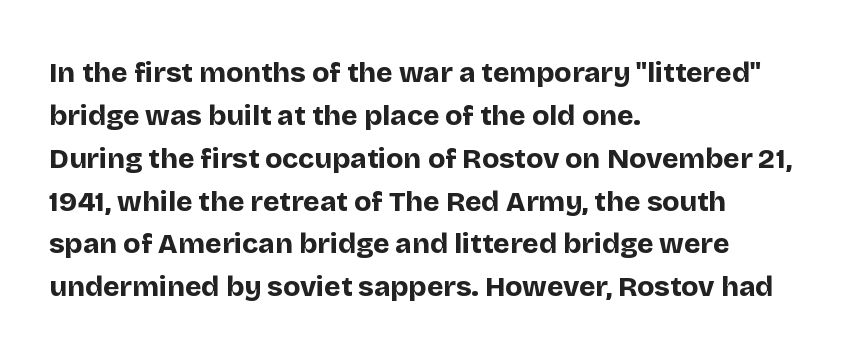
{"serif": "no", "italic": "no", "bold": "yes", "weight": "bold", "width": "normal", "stroke_contrast": "low", "x_height": "large", "monospaced": "no", "underline": "no", "align": "left", "line_spacing": "normal", "line_spacing_ratio": 1.53, "letter_spacing": "normal", "letter_spacing_em": 0.0, "glyph_px": 28}
